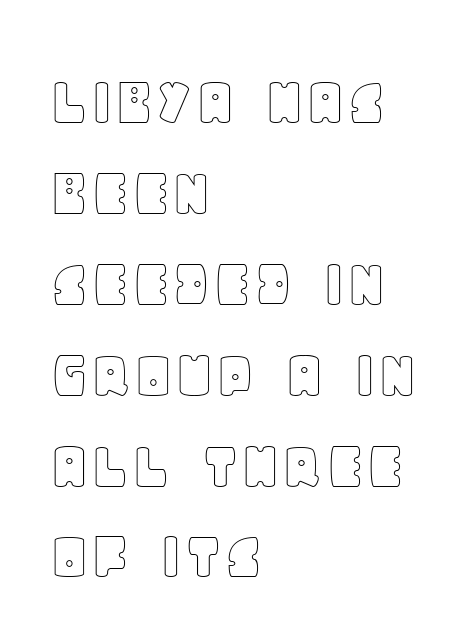
The image shows 71 px text type, upright; set left-aligned, normal line spacing (1.28x), normal letter spacing, not underlined; a large x-height.
